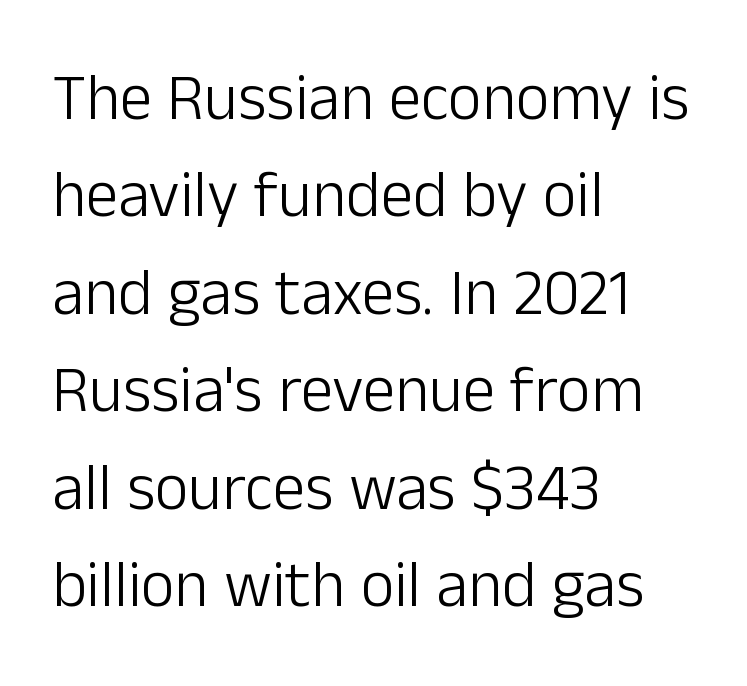
The face used here is proportionally spaced, like ordinary book or web type. Unmarked baselines from the first word to the last. Typeset ragged right — the left edge is the straight one. I'd call this a sans setting — the letters go barefoot. Weight: in the light-to-regular range. If you measured baseline to baseline, you'd find a middling distance.
